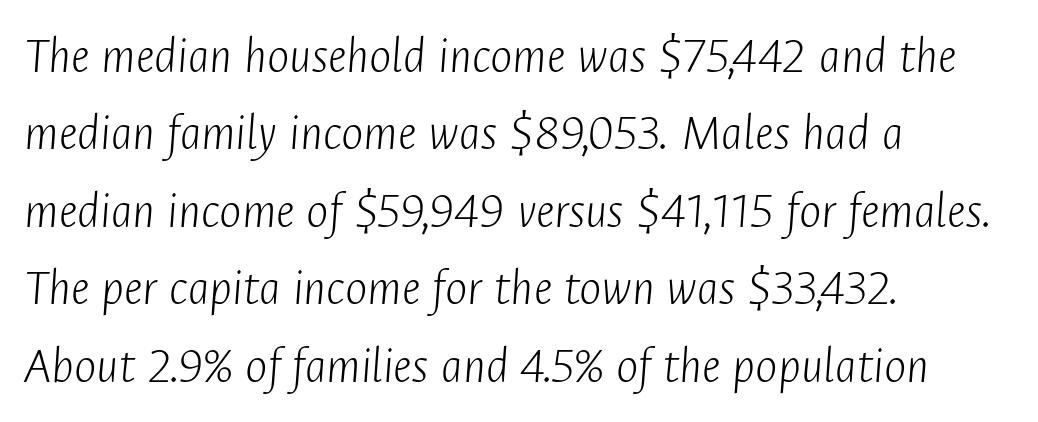
Q: Is the text bold? A: No.
Q: Is the text italic (slanted)? A: Yes, it leans right by about 4 degrees.
Q: Is the text underlined? A: No.
Q: How is the paragraph aligned? A: Left-aligned.
Q: Is the spacing between letters normal or unusually wide? A: Normal.
Q: Is the spacing between lines tight, normal or loose? A: Normal.
Q: Width (condensed, normal, or wide)? A: Condensed.
Q: Stroke contrast? A: Low.
Q: x-height? A: Medium.
Q: Monospaced? A: No.
